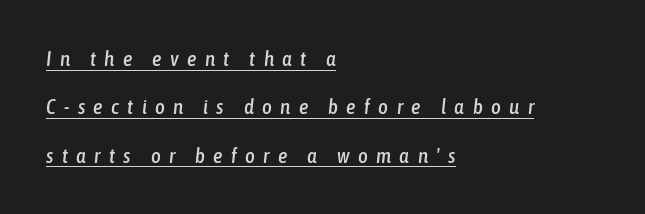
The image shows 21 px text type, italic (leaning right); set left-aligned, loose line spacing (2.3x), unusually wide letter spacing (+0.4 em), underlined.
